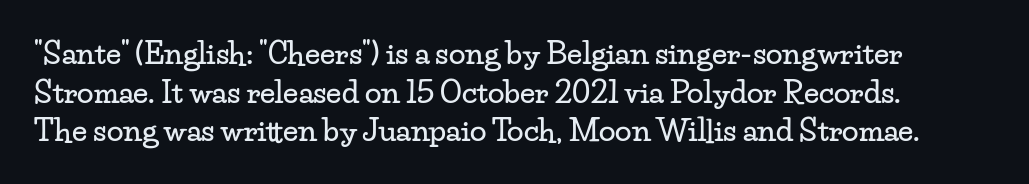
Q: Is the text italic (slanted)? A: No, it is upright.
Q: Is the typeface a serif or a sans-serif typeface? A: Serif.
Q: Is the text underlined? A: No.
Q: Is the spacing between letters normal or unusually wide? A: Normal.
Q: Is the spacing between lines tight, normal or loose? A: Normal.
Q: Width (condensed, normal, or wide)? A: Wide.
Q: Stroke contrast? A: Low.
Q: x-height? A: Small.
Q: Monospaced? A: No.
